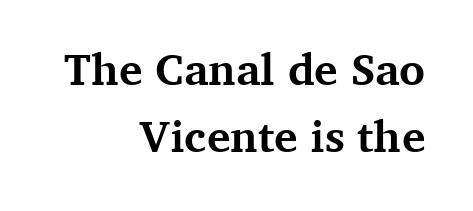
The image shows 44 px bold serif type, upright; set right-aligned, normal line spacing (1.52x), normal letter spacing, not underlined; medium stroke contrast and a medium x-height.
